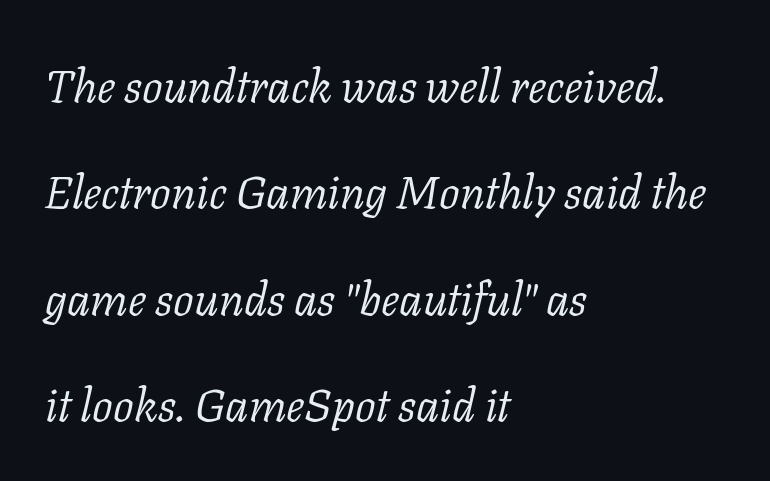
Q: Is the text bold? A: No.
Q: Is the text italic (slanted)? A: Yes, it leans right by about 11 degrees.
Q: Is the typeface a serif or a sans-serif typeface? A: Serif.
Q: Is the text underlined? A: No.
Q: How is the paragraph aligned? A: Left-aligned.
Q: Is the spacing between letters normal or unusually wide? A: Normal.
Q: Is the spacing between lines tight, normal or loose? A: Loose.
Q: Width (condensed, normal, or wide)? A: Normal.
Q: Stroke contrast? A: Low.
Q: x-height? A: Medium.
Q: Monospaced? A: No.
